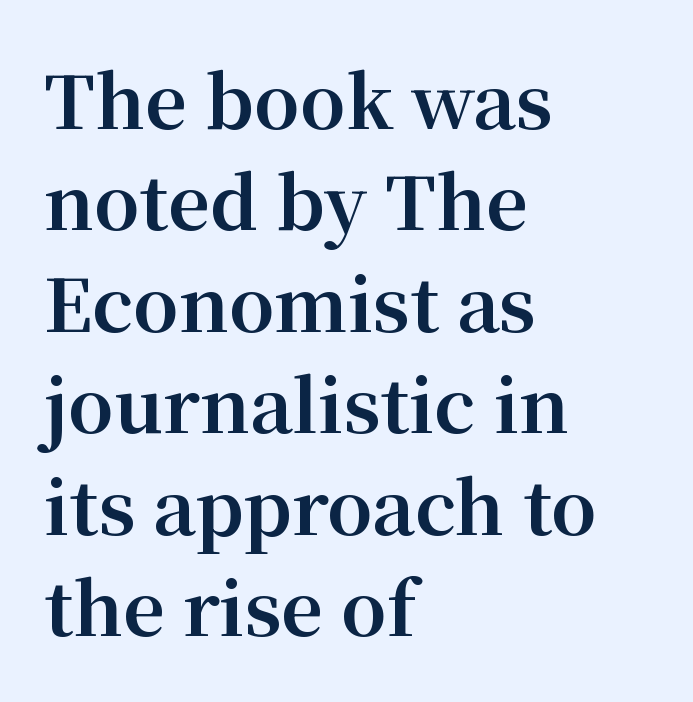
Yep, those are serifs on the letters. Posture: vertical. These lines sit exactly where default settings would place them. Heft: maximum for text — a bold. The foot of each line stays bare and open. Where is the straight margin? On the left.
